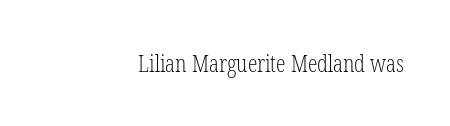
{"italic": "no", "bold": "no", "underline": "no", "align": "right", "letter_spacing": "normal", "letter_spacing_em": 0.0, "glyph_px": 24}
